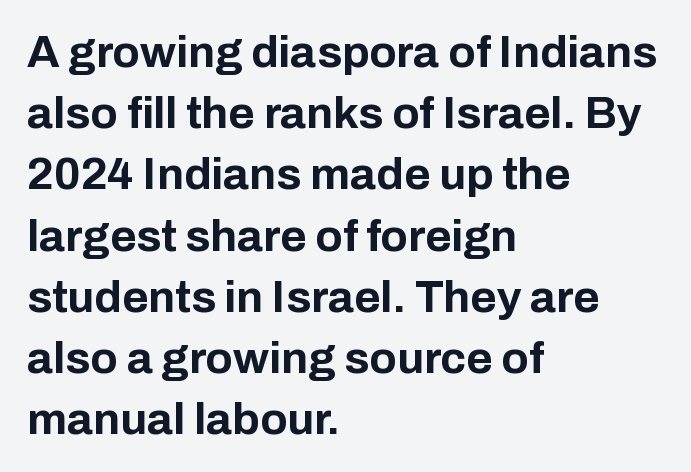
Q: Is the text bold? A: Yes.
Q: Is the text italic (slanted)? A: No, it is upright.
Q: Is the typeface a serif or a sans-serif typeface? A: Sans-serif.
Q: Is the text underlined? A: No.
Q: How is the paragraph aligned? A: Left-aligned.
Q: Is the spacing between letters normal or unusually wide? A: Normal.
Q: Is the spacing between lines tight, normal or loose? A: Normal.
Q: Width (condensed, normal, or wide)? A: Normal.
Q: Stroke contrast? A: Low.
Q: x-height? A: Medium.
Q: Monospaced? A: No.
